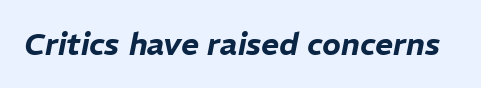
Is this a fixed-width face? No — the glyphs have proportional, varying widths. Between one letter and the next there's only the usual sliver of space. The lettering tilts uniformly, giving the passage an italic look. Only glyphs here, with clear space below each row.
